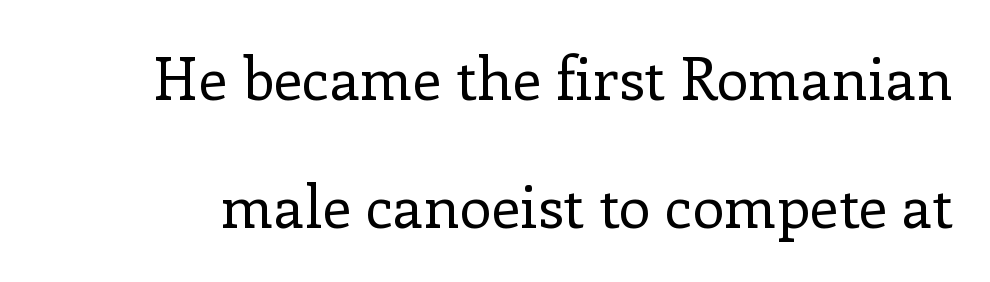
Q: Is the text bold? A: No.
Q: Is the text italic (slanted)? A: No, it is upright.
Q: Is the typeface a serif or a sans-serif typeface? A: Serif.
Q: Is the text underlined? A: No.
Q: Is the spacing between letters normal or unusually wide? A: Normal.
Q: Is the spacing between lines tight, normal or loose? A: Loose.
Q: Width (condensed, normal, or wide)? A: Normal.
Q: Stroke contrast? A: Low.
Q: x-height? A: Medium.
Q: Monospaced? A: No.
